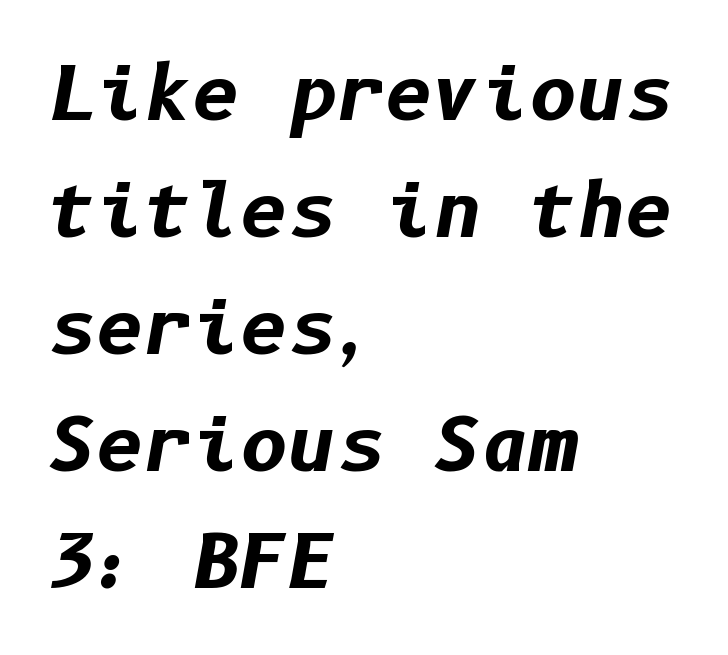
The image shows 74 px bold type, italic (leaning right); set left-aligned, normal line spacing (1.58x), normal letter spacing, not underlined; low stroke contrast and a medium x-height.
